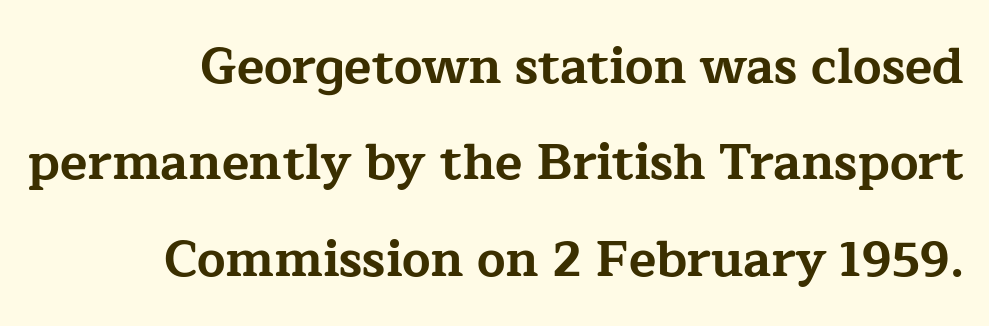
The image shows 50 px bold, wide serif type, upright; set loose line spacing (1.93x), normal letter spacing, not underlined; low stroke contrast and a medium x-height.
